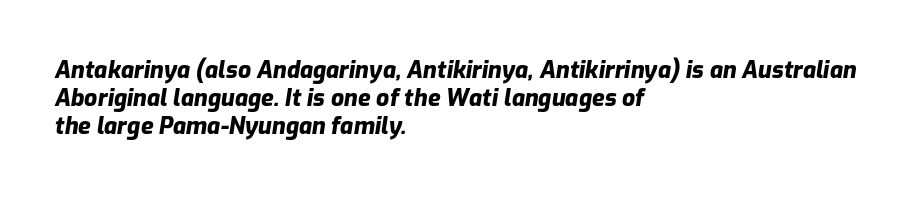
{"italic": "yes", "lean": "right", "slant_degrees": 9, "bold": "yes", "underline": "no", "align": "left", "line_spacing_ratio": 1.22, "letter_spacing": "normal", "letter_spacing_em": 0.0, "glyph_px": 23}
